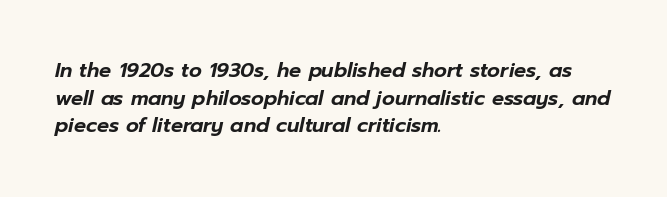
The image shows 20 px text type, italic (leaning right); set left-aligned, normal line spacing (1.38x), normal letter spacing, not underlined.
